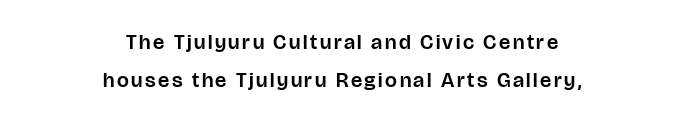
{"italic": "no", "underline": "no", "align": "center", "line_spacing_ratio": 1.81, "glyph_px": 21}
